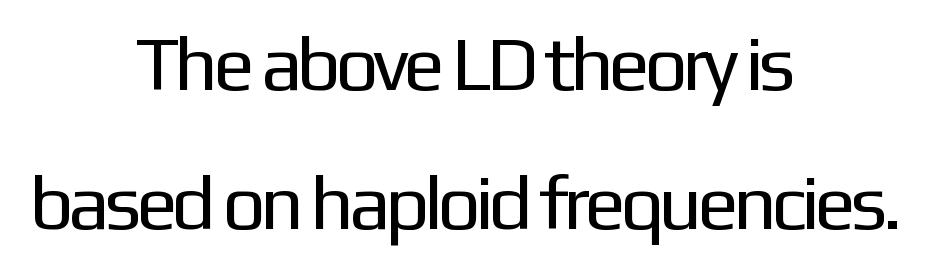
{"serif": "no", "italic": "no", "bold": "no", "weight": "regular", "width": "normal", "stroke_contrast": "low", "x_height": "medium", "monospaced": "no", "underline": "no", "align": "center", "line_spacing_ratio": 1.8, "letter_spacing": "normal", "letter_spacing_em": 0.0, "glyph_px": 77}
